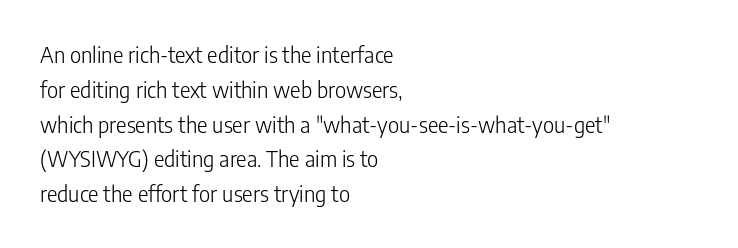
{"italic": "no", "bold": "no", "underline": "no", "align": "left", "line_spacing": "normal", "line_spacing_ratio": 1.58, "letter_spacing": "normal", "letter_spacing_em": 0.0, "glyph_px": 22}
